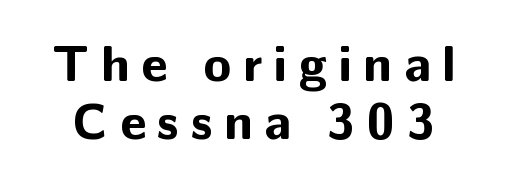
{"serif": "no", "italic": "no", "bold": "yes", "weight": "bold", "width": "normal", "stroke_contrast": "low", "x_height": "medium", "monospaced": "no", "underline": "no", "line_spacing": "tight", "line_spacing_ratio": 1.13, "letter_spacing": "wide", "letter_spacing_em": 0.23, "glyph_px": 51}
